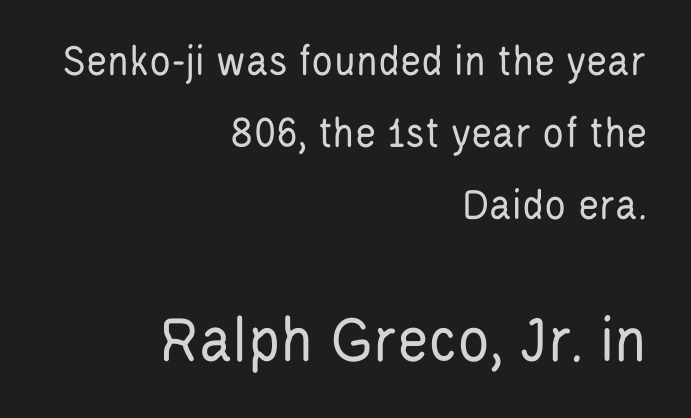
Proportional: the letters do not fall into vertical columns. Words appear dense and cohesive because spacing is normal. The weight tops out at a normal text grade. Vertical strokes here are truly vertical.
